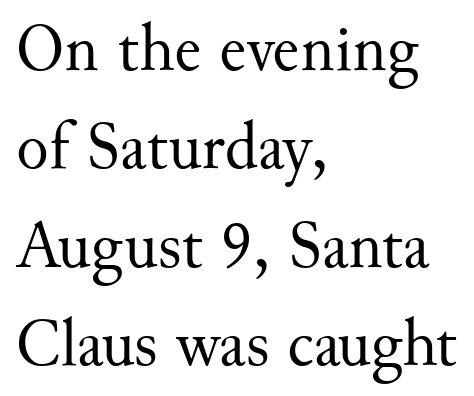
Upright lettering throughout. Visually the block forms a straight wall on the left and a jagged coastline on the right. This is not heavy type; no bold has been used. Beneath every word, the page is bare. The letters sit at their default tracking, neither squeezed nor spread.
